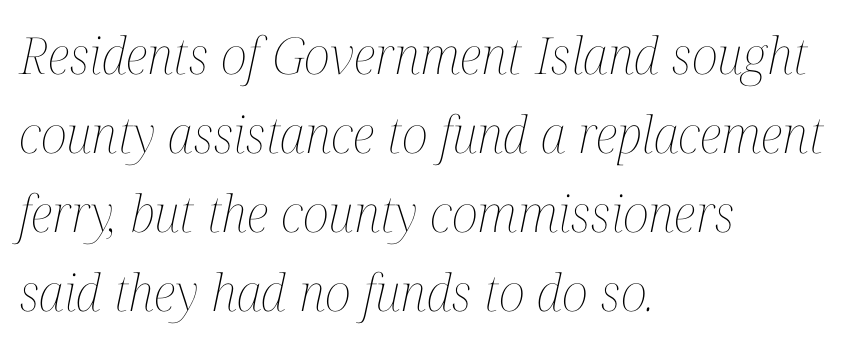
Q: Is the text bold? A: No.
Q: Is the text italic (slanted)? A: Yes, it leans right by about 12 degrees.
Q: Is the text underlined? A: No.
Q: How is the paragraph aligned? A: Left-aligned.
Q: Is the spacing between letters normal or unusually wide? A: Normal.
Q: Is the spacing between lines tight, normal or loose? A: Normal.
Q: Width (condensed, normal, or wide)? A: Condensed.
Q: Stroke contrast? A: Medium.
Q: x-height? A: Medium.
Q: Monospaced? A: No.
